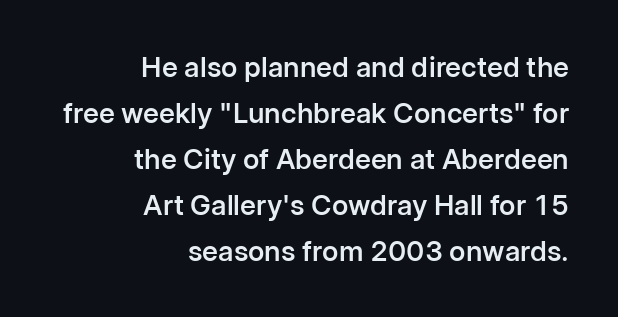
The image shows 28 px semibold sans-serif type, upright; set right-aligned, normal line spacing (1.64x), normal letter spacing, not underlined; low stroke contrast and a medium x-height.
